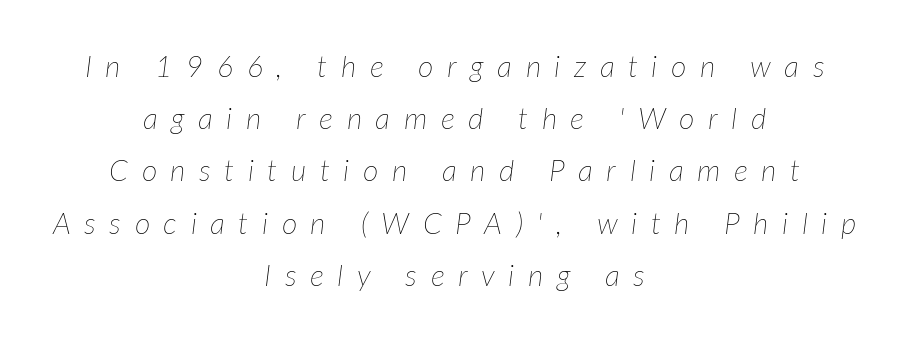
Q: Is the text bold? A: No.
Q: Is the text italic (slanted)? A: Yes, it leans right by about 7 degrees.
Q: Is the text underlined? A: No.
Q: How is the paragraph aligned? A: Centered.
Q: Is the spacing between letters normal or unusually wide? A: Unusually wide.
Q: Width (condensed, normal, or wide)? A: Normal.
Q: Stroke contrast? A: Low.
Q: x-height? A: Medium.
Q: Monospaced? A: No.
